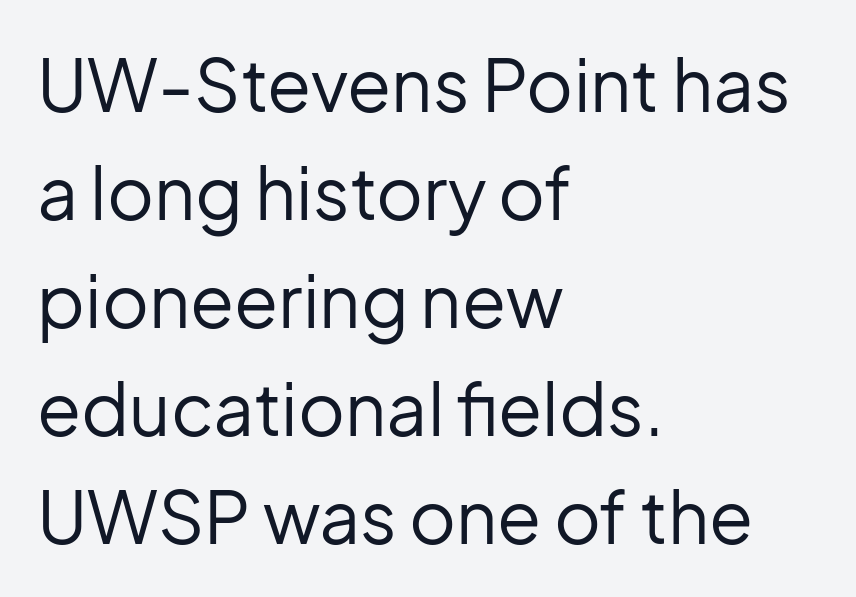
Q: Is the text bold? A: No.
Q: Is the text italic (slanted)? A: No, it is upright.
Q: Is the typeface a serif or a sans-serif typeface? A: Sans-serif.
Q: Is the text underlined? A: No.
Q: How is the paragraph aligned? A: Left-aligned.
Q: Is the spacing between letters normal or unusually wide? A: Normal.
Q: Is the spacing between lines tight, normal or loose? A: Normal.
Q: Width (condensed, normal, or wide)? A: Normal.
Q: Stroke contrast? A: Low.
Q: x-height? A: Medium.
Q: Monospaced? A: No.
